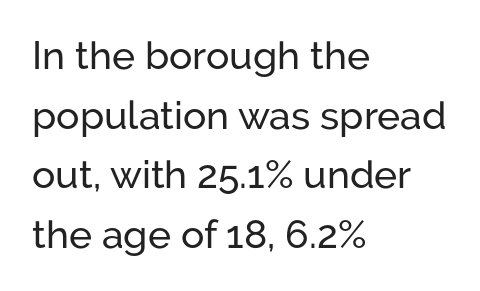
The image shows 39 px sans-serif type, upright; set left-aligned, normal line spacing (1.53x), normal letter spacing, not underlined; low stroke contrast and a medium x-height.
